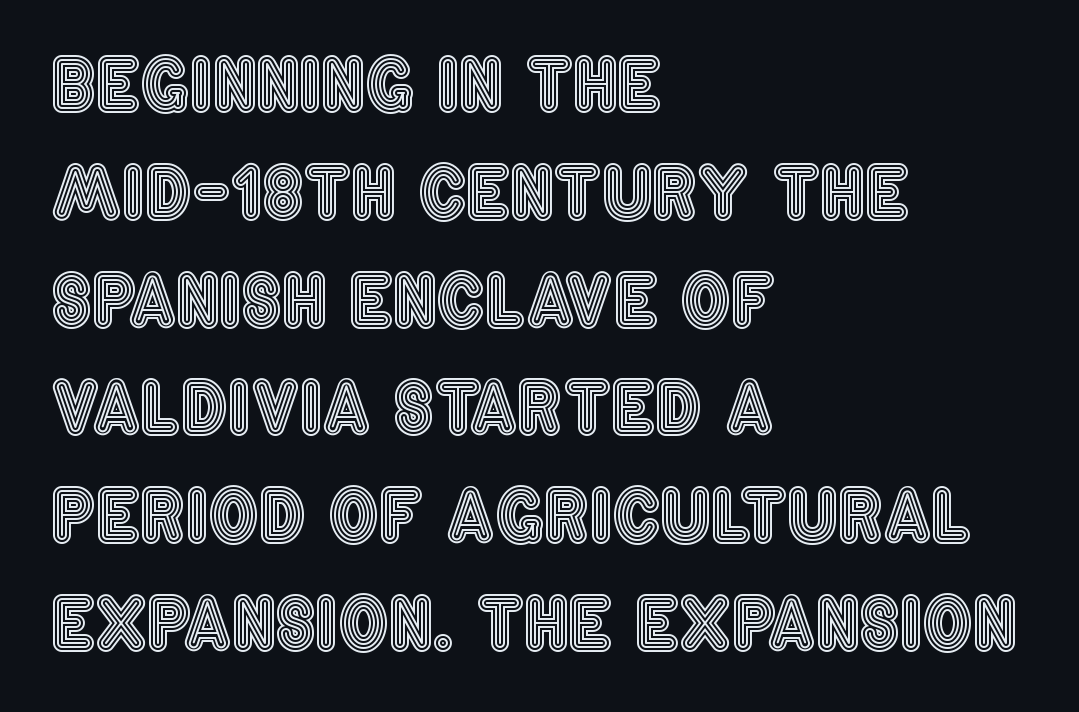
{"italic": "no", "width": "condensed", "x_height": "large", "monospaced": "no", "underline": "no", "align": "left", "line_spacing": "normal", "line_spacing_ratio": 1.54, "letter_spacing": "normal", "letter_spacing_em": 0.0, "glyph_px": 70}
